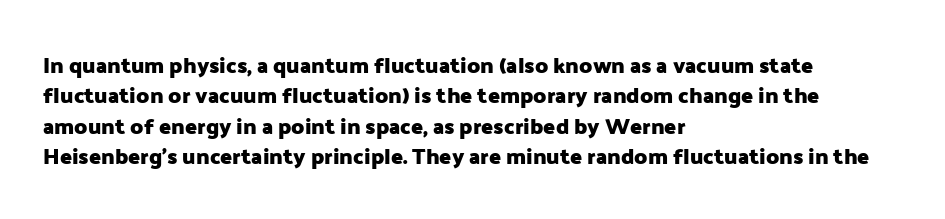
{"italic": "no", "bold": "yes", "underline": "no", "align": "left", "line_spacing": "normal", "line_spacing_ratio": 1.38, "letter_spacing": "normal", "letter_spacing_em": 0.0, "glyph_px": 22}
